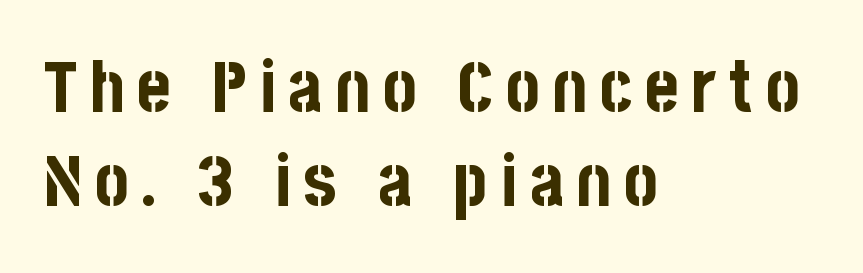
Q: Is the text bold? A: Yes.
Q: Is the text italic (slanted)? A: No, it is upright.
Q: Is the typeface a serif or a sans-serif typeface? A: Sans-serif.
Q: Is the text underlined? A: No.
Q: How is the paragraph aligned? A: Left-aligned.
Q: Is the spacing between lines tight, normal or loose? A: Normal.
Q: Width (condensed, normal, or wide)? A: Condensed.
Q: Stroke contrast? A: Low.
Q: x-height? A: Large.
Q: Monospaced? A: No.
